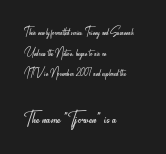
The image shows 24 px text type; set left-aligned, normal line spacing (1.47x), normal letter spacing, not underlined; the second (bottom) block is 1.71x larger.
